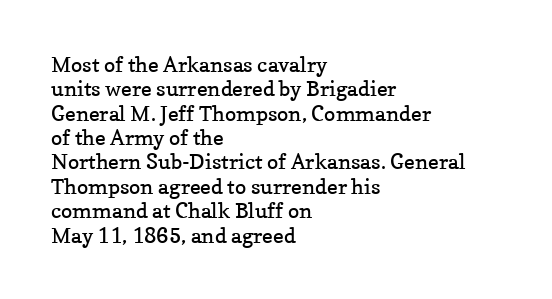
Q: Is the text bold? A: No.
Q: Is the text italic (slanted)? A: No, it is upright.
Q: Is the text underlined? A: No.
Q: How is the paragraph aligned? A: Left-aligned.
Q: Is the spacing between letters normal or unusually wide? A: Normal.
